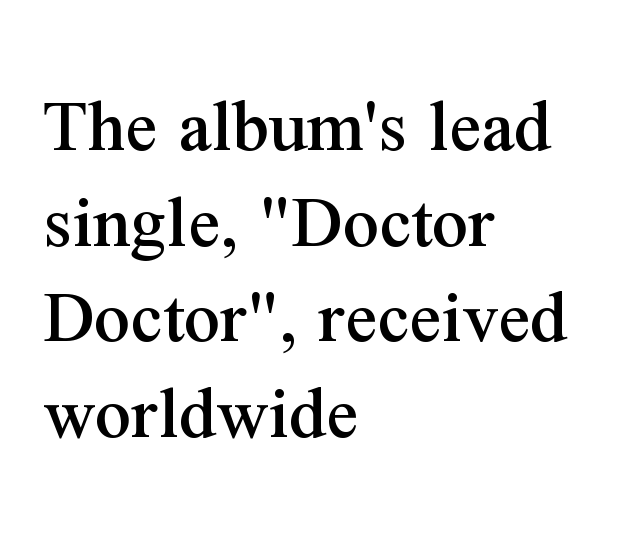
The image shows 79 px serif type, upright; set left-aligned, line spacing 1.21x, normal letter spacing, not underlined; medium stroke contrast and a medium x-height.
